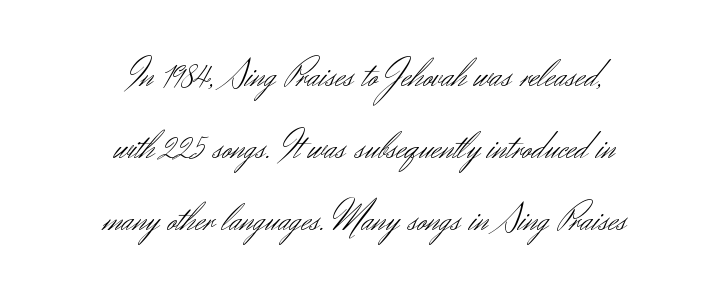
{"serif": "no", "bold": "no", "weight": "light", "width": "normal", "stroke_contrast": "medium", "x_height": "small", "monospaced": "no", "underline": "no", "align": "center", "line_spacing_ratio": 1.84, "letter_spacing": "normal", "letter_spacing_em": 0.0, "glyph_px": 39}
